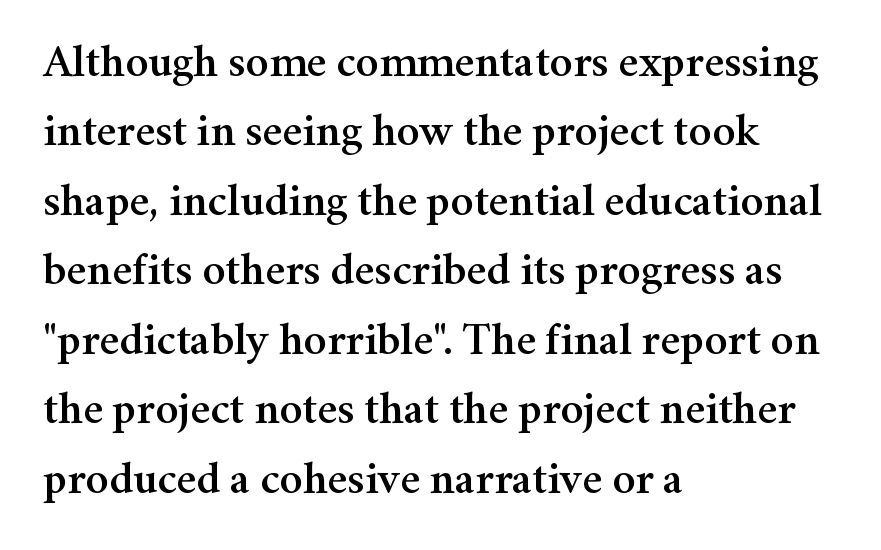
The image shows 46 px serif type, upright; set left-aligned, normal line spacing (1.51x), normal letter spacing, not underlined; medium stroke contrast and a medium x-height.
